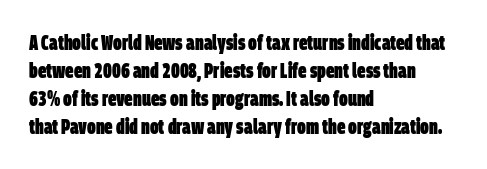
Horizontal bands of white between lines are of average thickness. The face used here is rendered with its standard letterfit. Caption: bold face, heavy strokes. Which margin do the lines hug? The left one — the right edge is uneven. A clean baseline with only descenders dipping below it.
